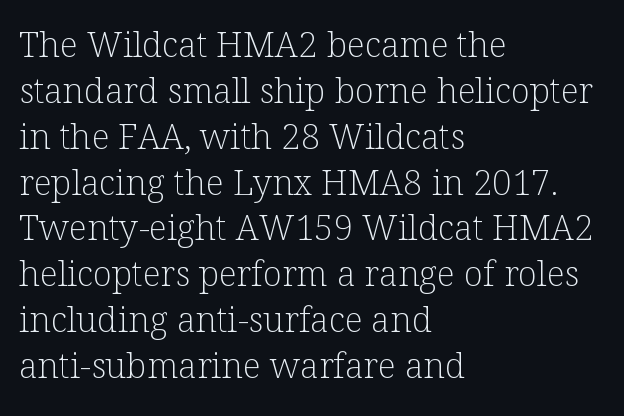
The image shows 35 px light serif type, upright; set left-aligned, normal line spacing (1.31x), normal letter spacing, not underlined; low stroke contrast and a medium x-height.
